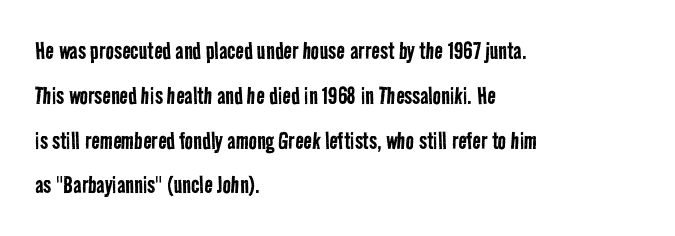
Q: Is the text bold? A: No.
Q: Is the typeface a serif or a sans-serif typeface? A: Sans-serif.
Q: Is the text underlined? A: No.
Q: How is the paragraph aligned? A: Left-aligned.
Q: Is the spacing between letters normal or unusually wide? A: Normal.
Q: Is the spacing between lines tight, normal or loose? A: Normal.
Q: Width (condensed, normal, or wide)? A: Condensed.
Q: Stroke contrast? A: Low.
Q: x-height? A: Medium.
Q: Monospaced? A: No.
